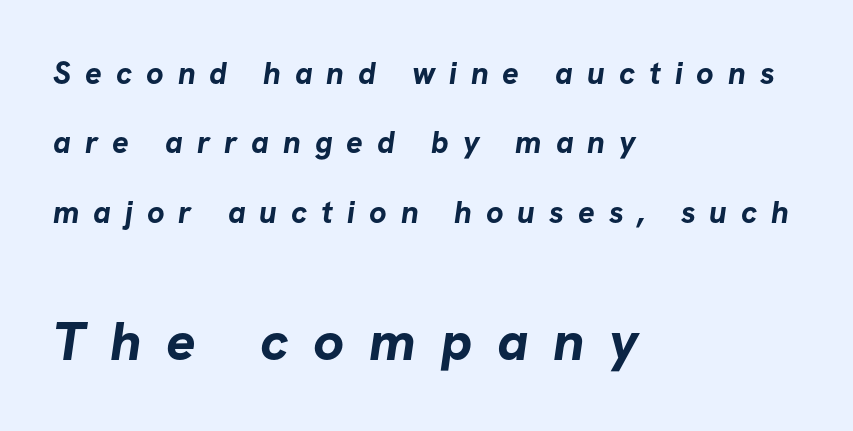
The image shows 55 px bold sans-serif type; set left-aligned, loose line spacing (2.24x), unusually wide letter spacing (+0.45 em), not underlined; the second (bottom) block is 1.77x larger; low stroke contrast and a medium x-height.
